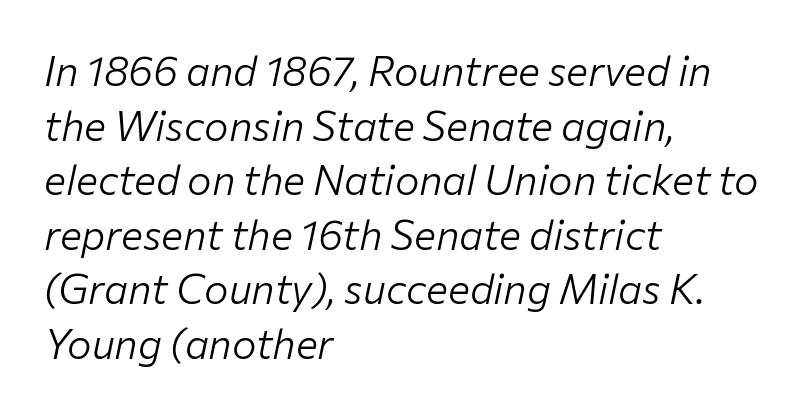
The image shows 41 px light type, italic (leaning right); set left-aligned, normal line spacing (1.33x), normal letter spacing, not underlined; low stroke contrast and a medium x-height.
